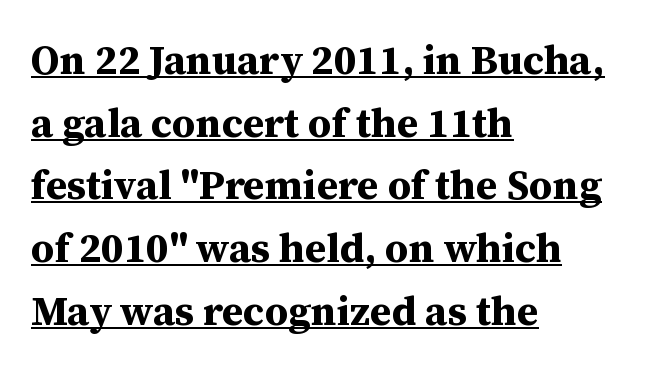
Short and long lines alike share a common starting point at left. Look at the stroke-to-counter ratio: heavy, a bold. The passage shown is underscored from start to finish. The lines sit at an ordinary, default distance from one another.
